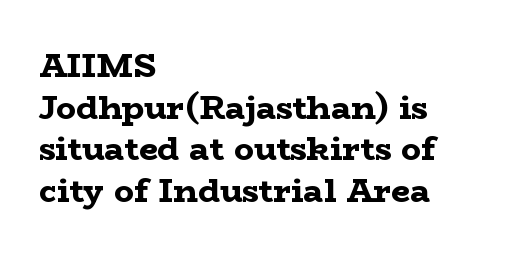
Q: Is the text bold? A: Yes.
Q: Is the text italic (slanted)? A: No, it is upright.
Q: Is the typeface a serif or a sans-serif typeface? A: Serif.
Q: Is the text underlined? A: No.
Q: How is the paragraph aligned? A: Left-aligned.
Q: Is the spacing between letters normal or unusually wide? A: Normal.
Q: Is the spacing between lines tight, normal or loose? A: Normal.
Q: Width (condensed, normal, or wide)? A: Wide.
Q: Stroke contrast? A: Low.
Q: x-height? A: Medium.
Q: Monospaced? A: No.
